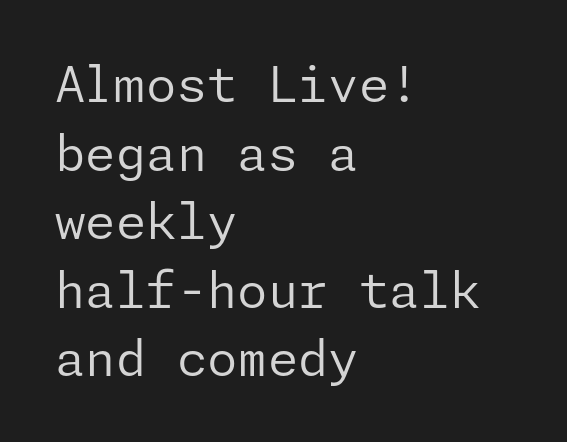
The image shows 49 px regular-weight sans-serif type, upright; set left-aligned, normal line spacing (1.4x), normal letter spacing, not underlined; low stroke contrast and a medium x-height.
